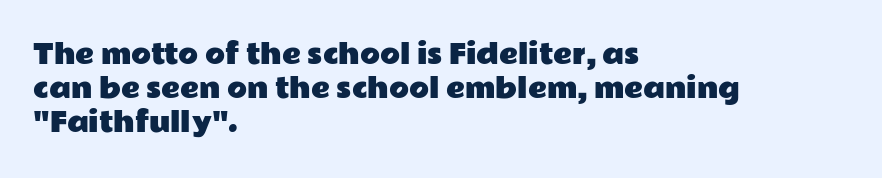
The ragged edge is on the right, which tells us the setting is flush left. How would I describe the line gaps? Plain and ordinary. This is the regular roman posture of the typeface. Only glyphs here, with clear space below each row.
